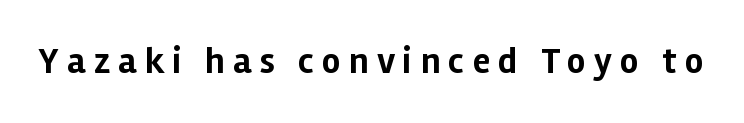
{"serif": "no", "italic": "no", "bold": "yes", "weight": "bold", "width": "normal", "stroke_contrast": "low", "x_height": "medium", "monospaced": "no", "underline": "no", "letter_spacing": "wide", "letter_spacing_em": 0.23, "glyph_px": 36}
